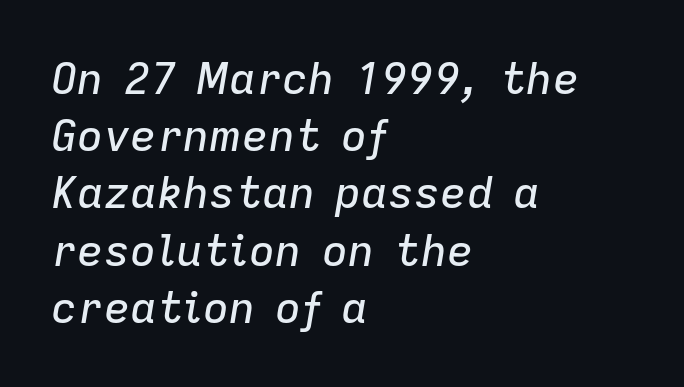
Q: Is the text italic (slanted)? A: Yes, it leans right by about 9 degrees.
Q: Is the text underlined? A: No.
Q: How is the paragraph aligned? A: Left-aligned.
Q: Is the spacing between letters normal or unusually wide? A: Normal.
Q: Is the spacing between lines tight, normal or loose? A: Normal.
Q: Width (condensed, normal, or wide)? A: Normal.
Q: Stroke contrast? A: Low.
Q: x-height? A: Medium.
Q: Monospaced? A: No.
